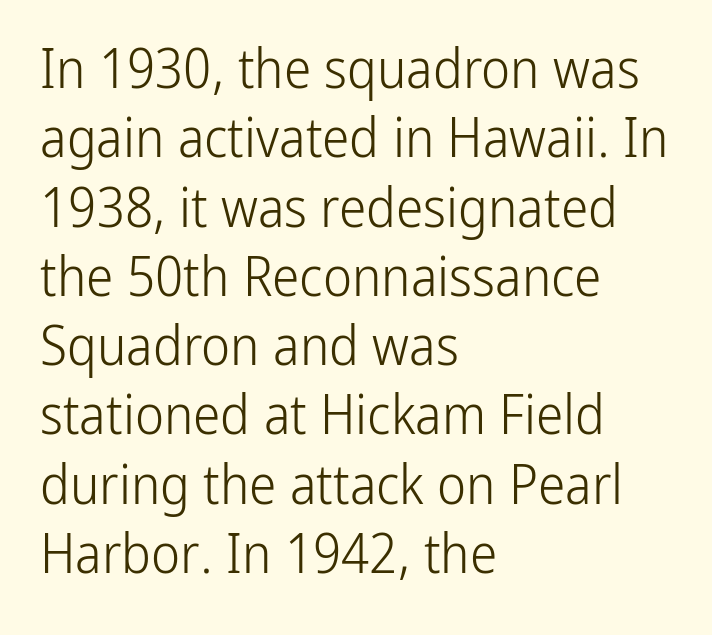
The image shows 55 px light, condensed sans-serif type, upright; set left-aligned, normal line spacing (1.26x), normal letter spacing, not underlined; low stroke contrast and a medium x-height.
